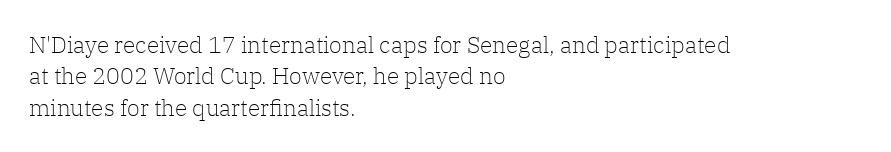
Q: Is the text bold? A: No.
Q: Is the text italic (slanted)? A: No, it is upright.
Q: Is the text underlined? A: No.
Q: How is the paragraph aligned? A: Left-aligned.
Q: Is the spacing between letters normal or unusually wide? A: Normal.
Q: Is the spacing between lines tight, normal or loose? A: Normal.
